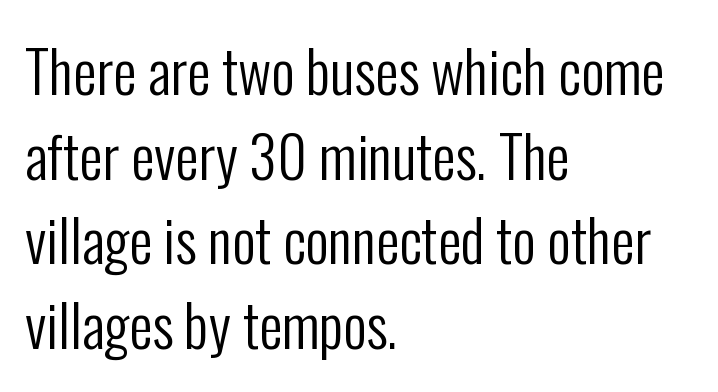
{"serif": "no", "italic": "no", "bold": "no", "weight": "regular", "width": "condensed", "stroke_contrast": "low", "x_height": "medium", "monospaced": "no", "underline": "no", "align": "left", "line_spacing": "normal", "line_spacing_ratio": 1.46, "letter_spacing": "normal", "letter_spacing_em": 0.0, "glyph_px": 58}
